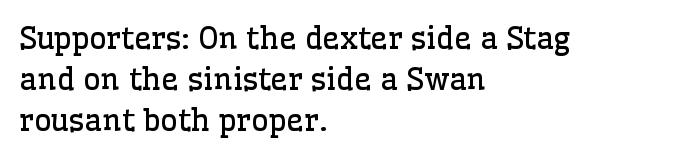
{"serif": "yes", "italic": "no", "bold": "no", "weight": "regular", "width": "normal", "stroke_contrast": "low", "x_height": "medium", "monospaced": "no", "underline": "no", "align": "left", "line_spacing": "normal", "line_spacing_ratio": 1.37, "letter_spacing": "normal", "letter_spacing_em": 0.0, "glyph_px": 30}
